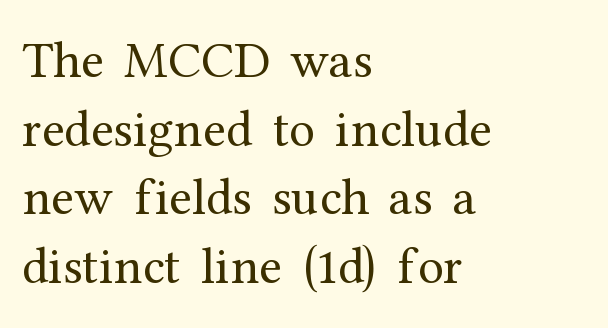
Q: Is the text bold? A: No.
Q: Is the text italic (slanted)? A: No, it is upright.
Q: Is the typeface a serif or a sans-serif typeface? A: Serif.
Q: Is the text underlined? A: No.
Q: How is the paragraph aligned? A: Left-aligned.
Q: Is the spacing between letters normal or unusually wide? A: Normal.
Q: Is the spacing between lines tight, normal or loose? A: Normal.
Q: Width (condensed, normal, or wide)? A: Normal.
Q: Stroke contrast? A: Medium.
Q: x-height? A: Medium.
Q: Monospaced? A: No.
